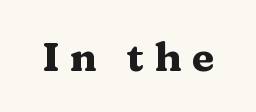
{"serif": "yes", "italic": "no", "bold": "yes", "weight": "heavy", "width": "wide", "stroke_contrast": "medium", "x_height": "medium", "monospaced": "no", "underline": "no", "letter_spacing": "wide", "letter_spacing_em": 0.25, "glyph_px": 41}
